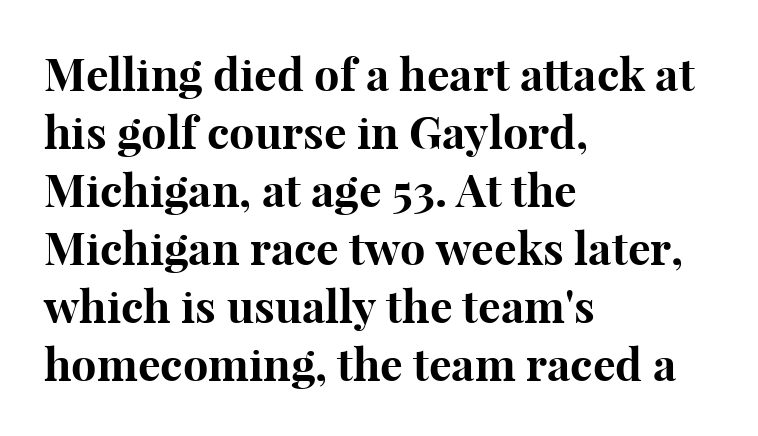
{"serif": "yes", "italic": "no", "bold": "yes", "weight": "bold", "width": "normal", "stroke_contrast": "high", "x_height": "medium", "monospaced": "no", "underline": "no", "align": "left", "line_spacing": "normal", "line_spacing_ratio": 1.29, "letter_spacing": "normal", "letter_spacing_em": 0.0, "glyph_px": 45}
